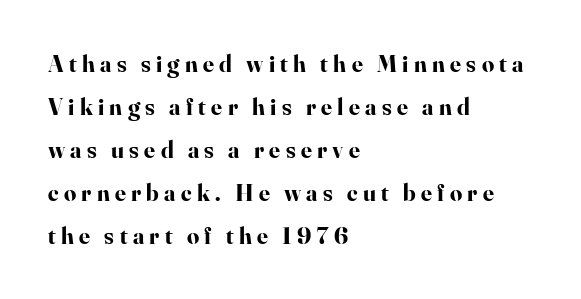
Q: Is the text bold? A: Yes.
Q: Is the text italic (slanted)? A: No, it is upright.
Q: Is the text underlined? A: No.
Q: How is the paragraph aligned? A: Left-aligned.
Q: Is the spacing between letters normal or unusually wide? A: Unusually wide.
